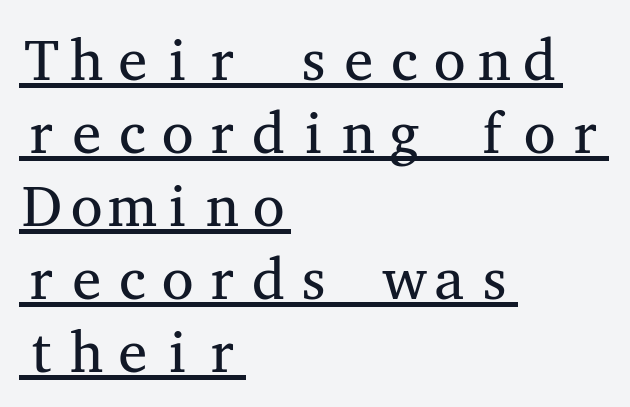
{"serif": "yes", "italic": "no", "bold": "no", "weight": "regular", "width": "wide", "stroke_contrast": "medium", "x_height": "medium", "monospaced": "yes", "underline": "yes", "align": "left", "line_spacing": "normal", "line_spacing_ratio": 1.26, "letter_spacing": "normal", "letter_spacing_em": 0.0, "glyph_px": 58}
